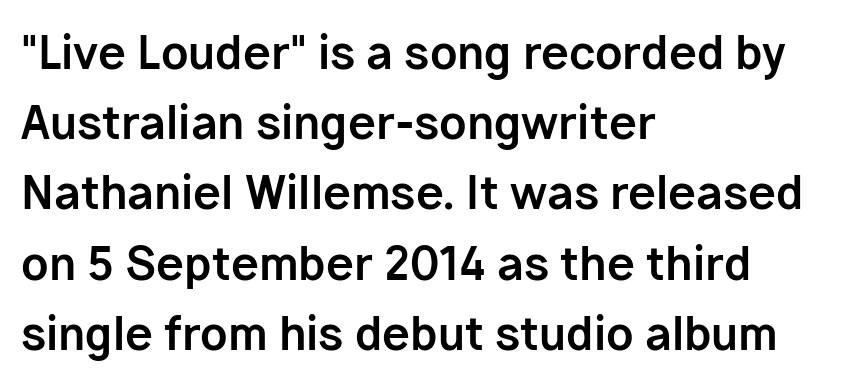
{"serif": "no", "italic": "no", "bold": "yes", "weight": "bold", "width": "normal", "stroke_contrast": "low", "x_height": "medium", "monospaced": "no", "underline": "no", "align": "left", "line_spacing": "normal", "line_spacing_ratio": 1.56, "letter_spacing": "normal", "letter_spacing_em": 0.0, "glyph_px": 45}
